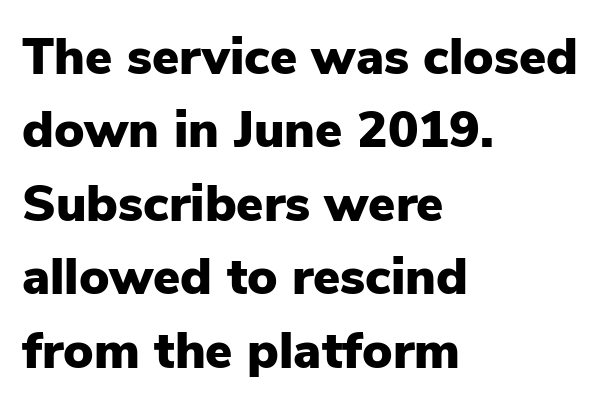
Descender tails drop into unmarked territory. The horizontal fit of the characters is conventional and even. This is the regular roman posture of the typeface. Vertical spacing — default. The rag falls on the right side of this text block. Nope, no serifs anywhere on these letters.
